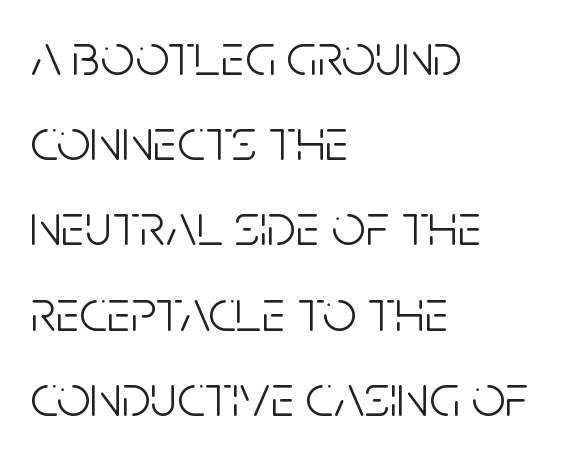
Leading matches the norm, producing a regular column. Is the type heavy? It reads as light-to-regular instead. The gaps between neighbouring characters are ordinary and unremarkable. The passage shown is typed in a proportional face where columns would drift. A classic flush-left, rag-right setting is used for this passage. The typography opts for an upright posture over an oblique one.
